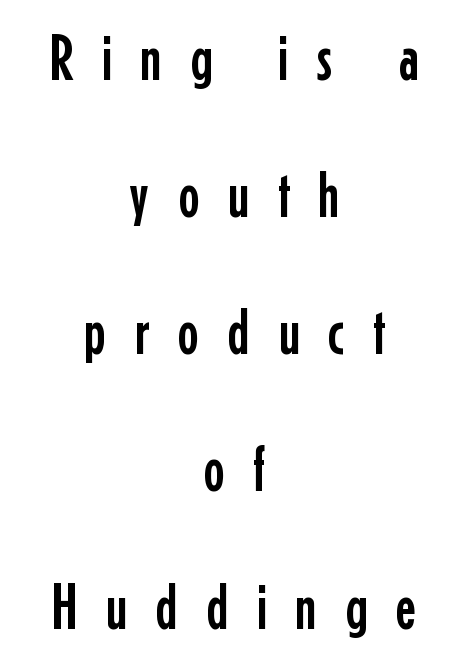
Q: Is the text italic (slanted)? A: No, it is upright.
Q: Is the typeface a serif or a sans-serif typeface? A: Sans-serif.
Q: Is the text underlined? A: No.
Q: How is the paragraph aligned? A: Centered.
Q: Is the spacing between letters normal or unusually wide? A: Unusually wide.
Q: Is the spacing between lines tight, normal or loose? A: Loose.
Q: Width (condensed, normal, or wide)? A: Condensed.
Q: Stroke contrast? A: Low.
Q: x-height? A: Medium.
Q: Monospaced? A: No.
